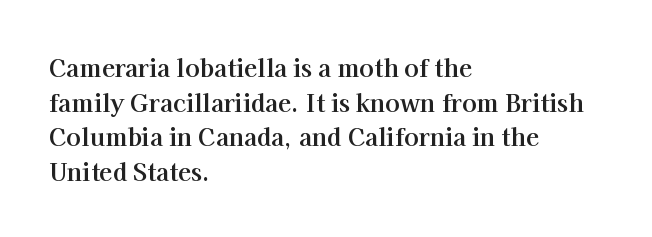
The image shows 24 px bold type, upright; set left-aligned, normal line spacing (1.44x), normal letter spacing, not underlined.
